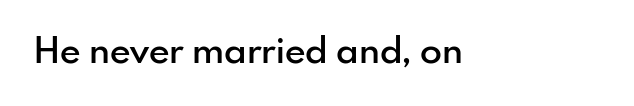
{"serif": "no", "italic": "no", "bold": "semi", "weight": "semibold", "width": "normal", "stroke_contrast": "low", "x_height": "small", "monospaced": "no", "underline": "no", "letter_spacing": "normal", "letter_spacing_em": 0.0, "glyph_px": 36}
